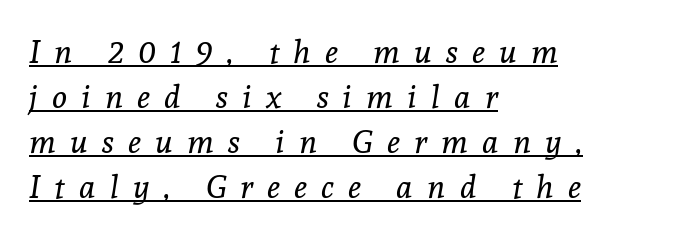
Type style note: has serifs. Think of a printed novel: that variable character pitch is what you see here. Loose tracking; the words dissolve into strings of separated letters. Is there much room between lines? A standard amount, neither cramped nor airy.
